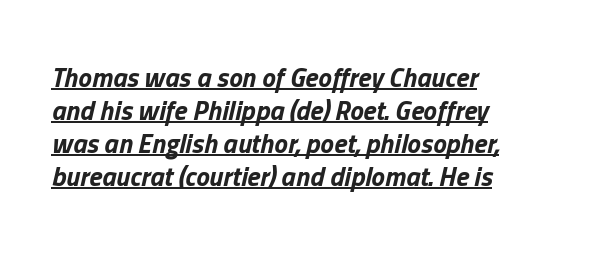
Notice how the passage keeps a crisp vertical edge on the left only. The sample has been set heavy, in full bold. Every character sits at an angle, as italics do. Here the glyphs are tracked normally, forming tight word shapes. The passage shown is underscored from start to finish.
